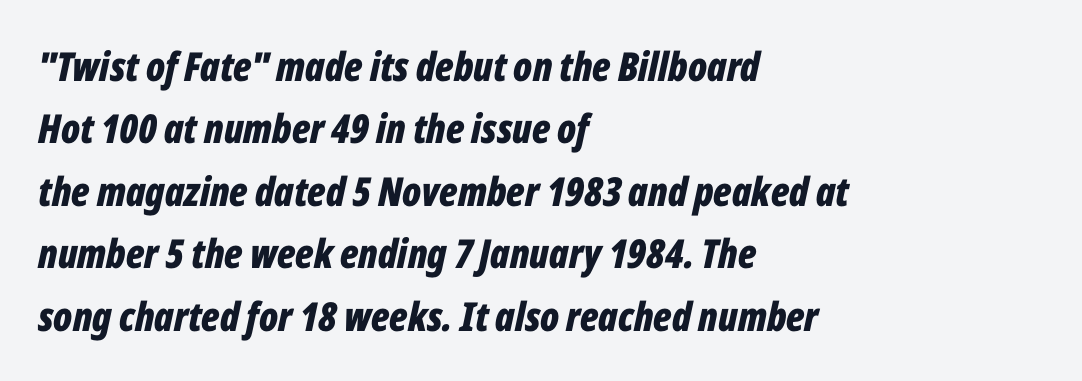
Q: Is the text bold? A: Yes.
Q: Is the text italic (slanted)? A: Yes, it leans right by about 12 degrees.
Q: Is the text underlined? A: No.
Q: How is the paragraph aligned? A: Left-aligned.
Q: Is the spacing between letters normal or unusually wide? A: Normal.
Q: Is the spacing between lines tight, normal or loose? A: Normal.
Q: Width (condensed, normal, or wide)? A: Condensed.
Q: Stroke contrast? A: Low.
Q: x-height? A: Medium.
Q: Monospaced? A: No.
